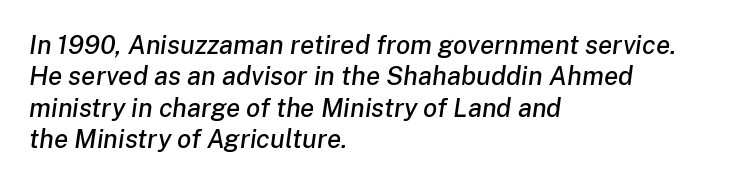
Q: Is the text italic (slanted)? A: Yes, it leans right by about 8 degrees.
Q: Is the text underlined? A: No.
Q: How is the paragraph aligned? A: Left-aligned.
Q: Is the spacing between letters normal or unusually wide? A: Normal.
